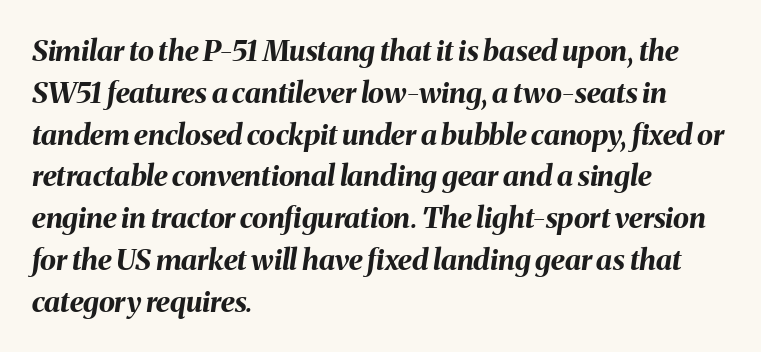
Set as a true bold cut, around the 700 mark. Looks like regular typesetting: each glyph gets only the width it needs. A typesetter would call this leading conventional body-copy spacing. Notice how the passage keeps a crisp vertical edge on the left only. Has an underline been added? It has not. Style check: oblique.
